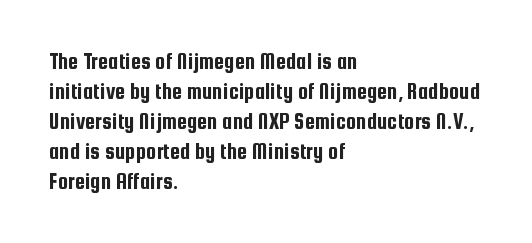
The image shows 23 px text type, upright; set left-aligned, normal line spacing (1.3x), normal letter spacing, not underlined.
